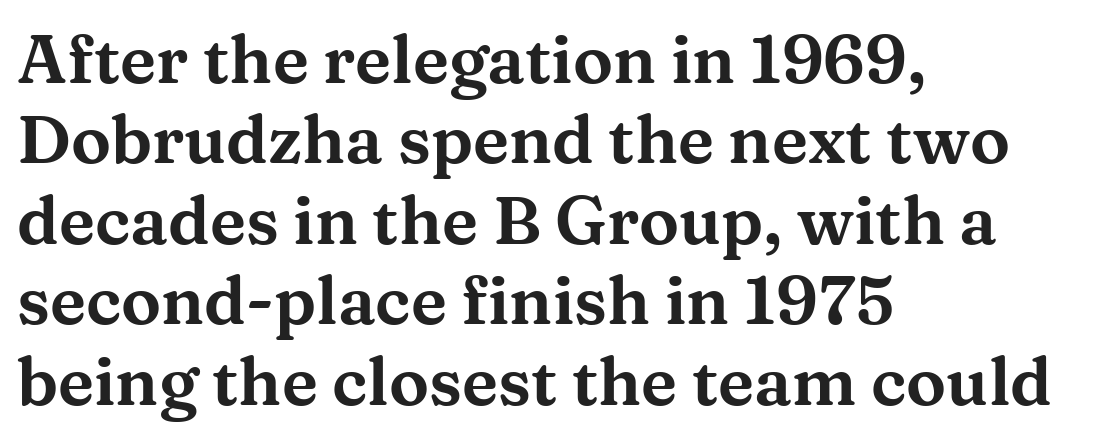
Q: Is the text italic (slanted)? A: No, it is upright.
Q: Is the typeface a serif or a sans-serif typeface? A: Serif.
Q: Is the text underlined? A: No.
Q: How is the paragraph aligned? A: Left-aligned.
Q: Is the spacing between letters normal or unusually wide? A: Normal.
Q: Width (condensed, normal, or wide)? A: Wide.
Q: Stroke contrast? A: Medium.
Q: x-height? A: Medium.
Q: Monospaced? A: No.
